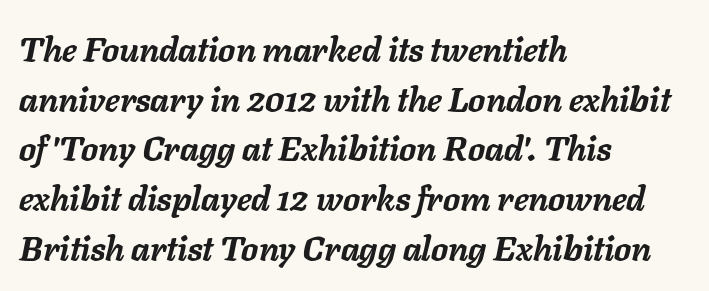
This sample is left-justified, so line endings fall wherever the words run out. Interline gaps are of average width in this sample. On the weight axis this lands at bold, roughly 700. Posture: slanted. Think of a printed novel: that variable character pitch is what you see here. Nobody drew a line under any word here.
